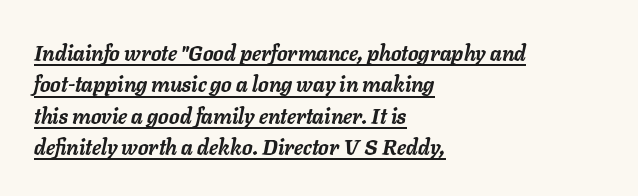
The image shows 21 px bold type, italic (leaning right); set left-aligned, normal line spacing (1.49x), normal letter spacing, underlined.
